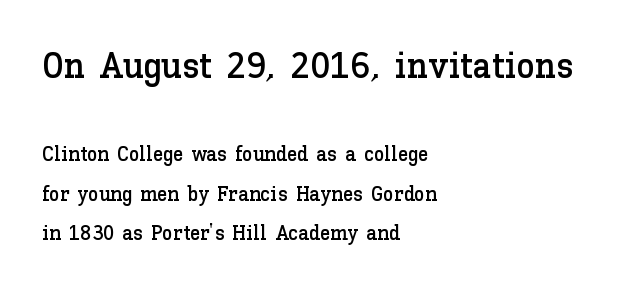
The image shows 37 px text type, upright; set left-aligned, line spacing 1.88x, normal letter spacing, not underlined; the first (top) block is 1.76x larger; low stroke contrast and a medium x-height.
